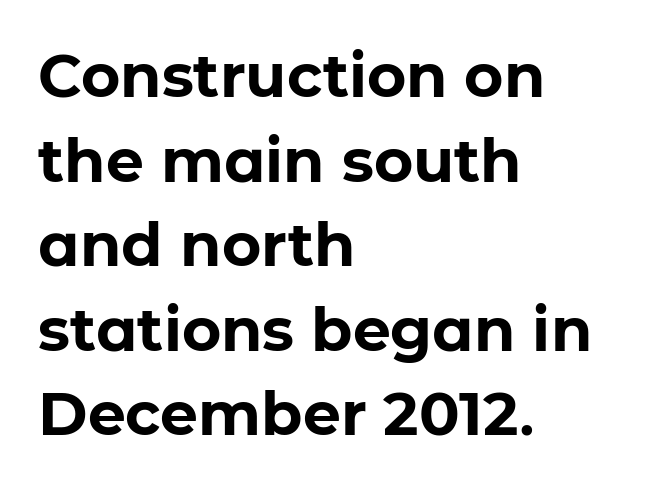
The image shows 60 px bold sans-serif type, upright; set left-aligned, normal line spacing (1.41x), normal letter spacing, not underlined; low stroke contrast and a medium x-height.
